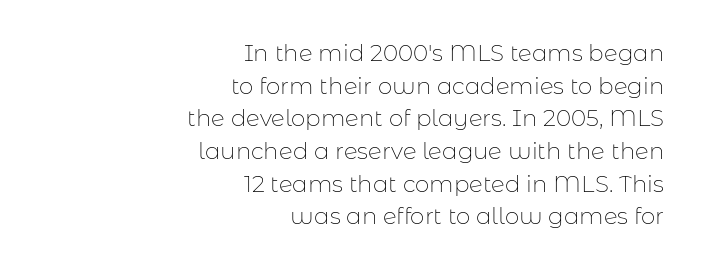
{"italic": "no", "bold": "no", "underline": "no", "align": "right", "line_spacing": "normal", "line_spacing_ratio": 1.42, "letter_spacing": "normal", "letter_spacing_em": 0.0, "glyph_px": 23}
